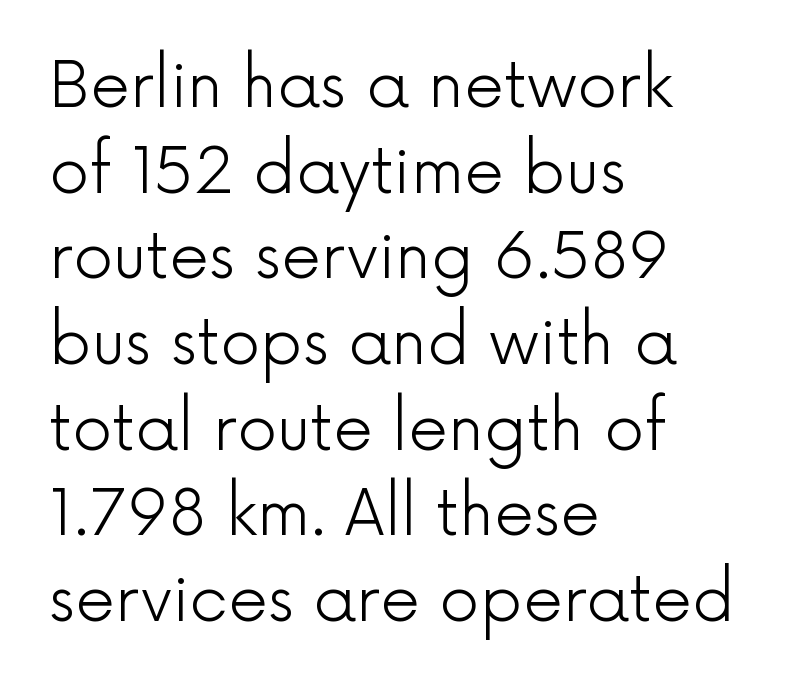
{"serif": "no", "italic": "no", "bold": "no", "weight": "light", "width": "normal", "x_height": "medium", "monospaced": "no", "underline": "no", "align": "left", "line_spacing": "normal", "line_spacing_ratio": 1.36, "letter_spacing": "normal", "letter_spacing_em": 0.0, "glyph_px": 63}
